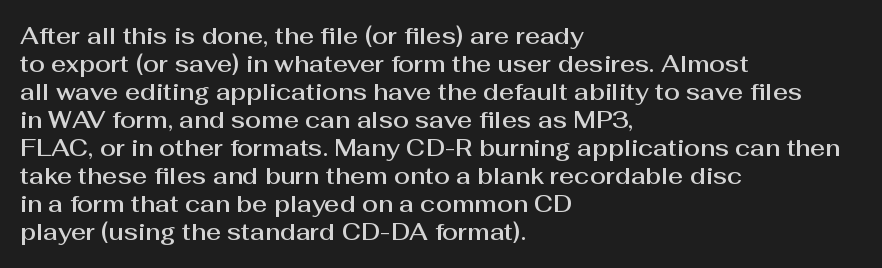
Look at the tracking — it's just the regular setting, nothing added. Caption: multi-line text, flush left, ragged right. Notice how the stems are strictly vertical — no italics here. A clean baseline with only descenders dipping below it.
